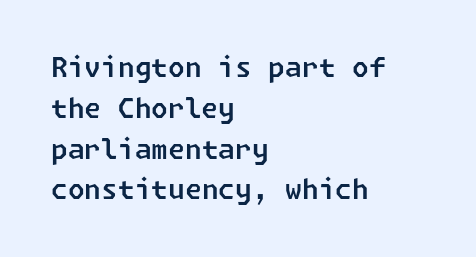
The image shows 27 px text type; set left-aligned, normal line spacing (1.51x), normal letter spacing, not underlined.
